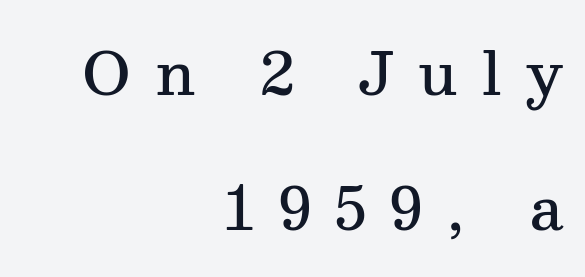
Each row of text sits above clean, open space. Alignment: flush right. Look at the stroke-to-counter ratio: somewhat heavy, a semibold. If you drew a line through each stem, it would be perfectly vertical. This rendering widens character spacing well past its baseline value.
